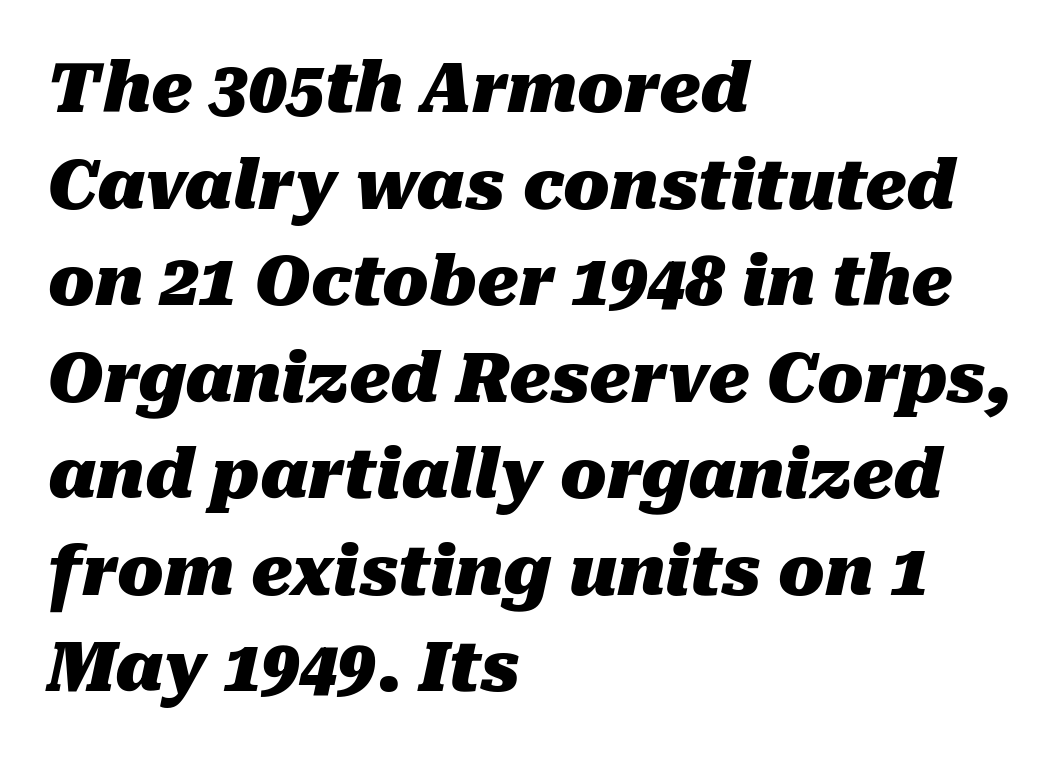
The image shows 68 px heavy type, italic (leaning right); set left-aligned, normal line spacing (1.42x), normal letter spacing, not underlined; medium stroke contrast and a medium x-height.
